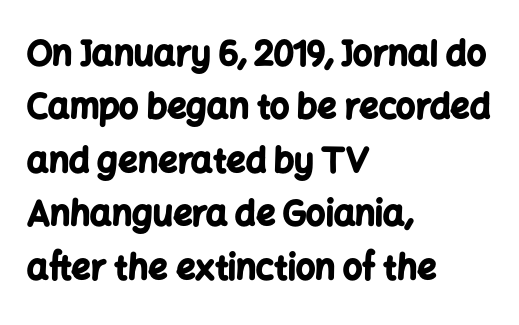
{"serif": "no", "italic": "no", "bold": "yes", "weight": "bold", "width": "normal", "stroke_contrast": "low", "x_height": "medium", "monospaced": "no", "underline": "no", "align": "left", "line_spacing": "normal", "line_spacing_ratio": 1.57, "letter_spacing": "normal", "letter_spacing_em": 0.0, "glyph_px": 34}
